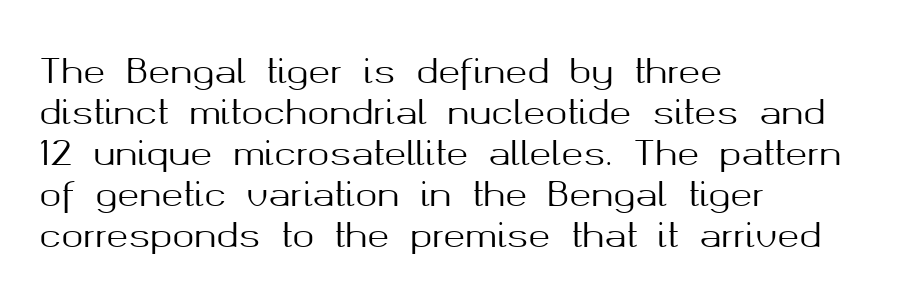
The letters stand upright; this is a roman face. The lines are quadded left. Note the varied advance widths — an 'i' is clearly narrower than an 'm'. This is sans-serif lettering, the kind often seen on screens and signage. Nobody touched the tracking dial on this one.
